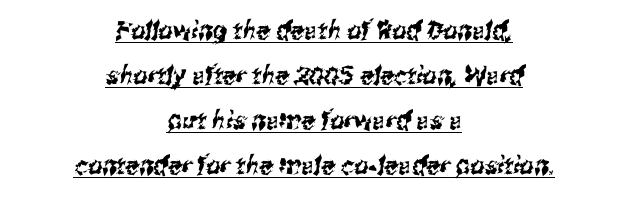
{"underline": "yes", "align": "center", "line_spacing_ratio": 1.8, "letter_spacing": "normal", "letter_spacing_em": 0.0, "glyph_px": 25}
